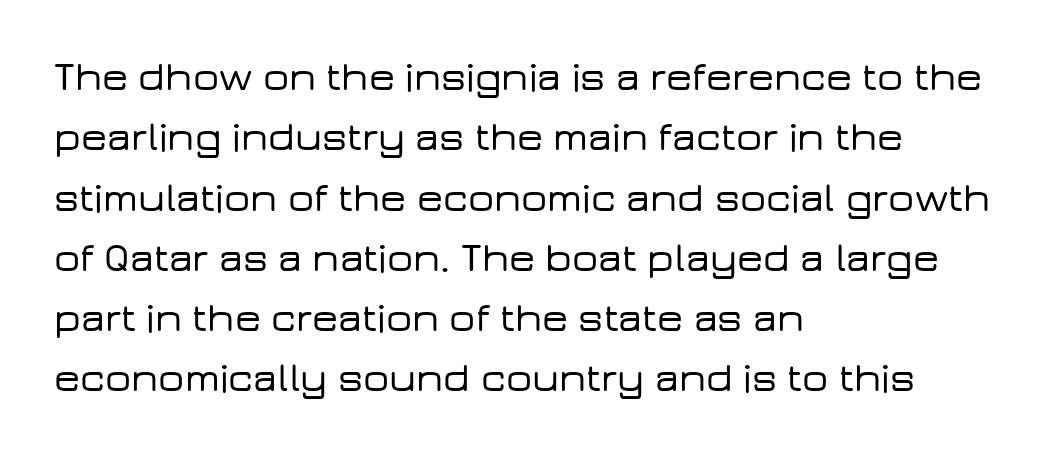
Q: Is the text italic (slanted)? A: No, it is upright.
Q: Is the typeface a serif or a sans-serif typeface? A: Sans-serif.
Q: Is the text underlined? A: No.
Q: How is the paragraph aligned? A: Left-aligned.
Q: Is the spacing between letters normal or unusually wide? A: Normal.
Q: Is the spacing between lines tight, normal or loose? A: Normal.
Q: Width (condensed, normal, or wide)? A: Wide.
Q: Stroke contrast? A: Low.
Q: x-height? A: Medium.
Q: Monospaced? A: No.
